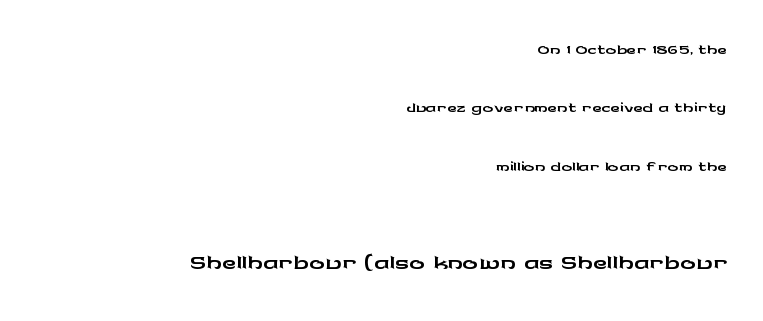
Type style note: lacks serifs. Layout note: lines flush right. Italic? Not at all — the glyphs are vertical. Here the designer chose a conventional face with non-uniform glyph widths. A typesetter would call this zero additional tracking. This layout puts the modest block above and the oversized block below.
